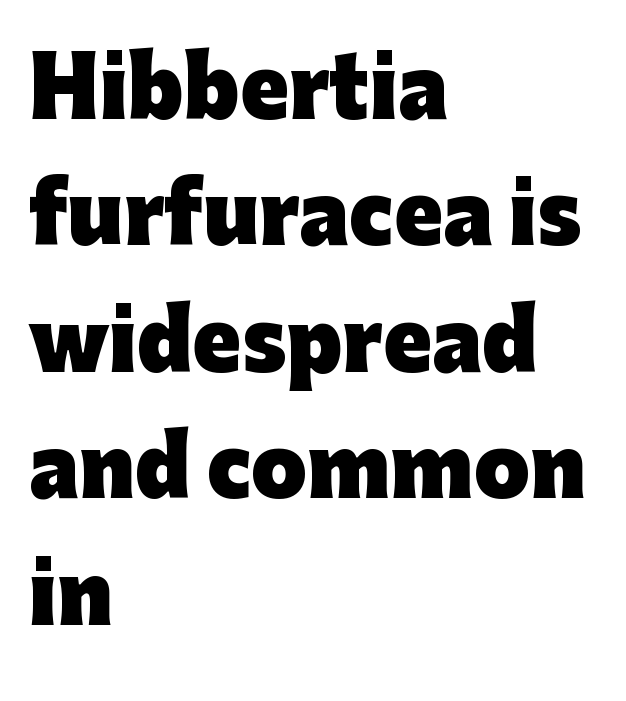
The image shows 80 px heavy sans-serif type, upright; set left-aligned, normal line spacing (1.58x), normal letter spacing, not underlined; low stroke contrast and a medium x-height.
